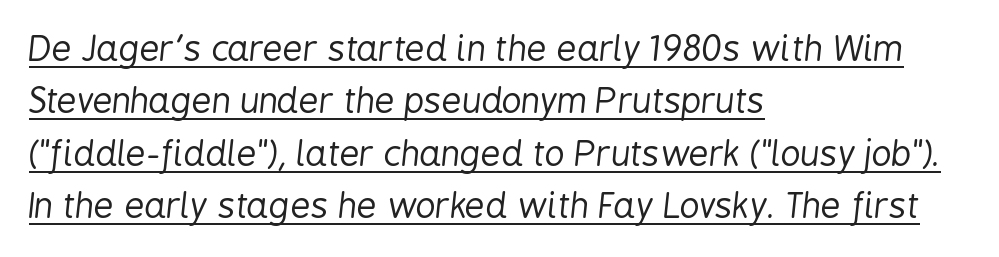
The image shows 35 px regular-weight, condensed type, italic (leaning right); set left-aligned, normal line spacing (1.5x), normal letter spacing, underlined; low stroke contrast and a medium x-height.
